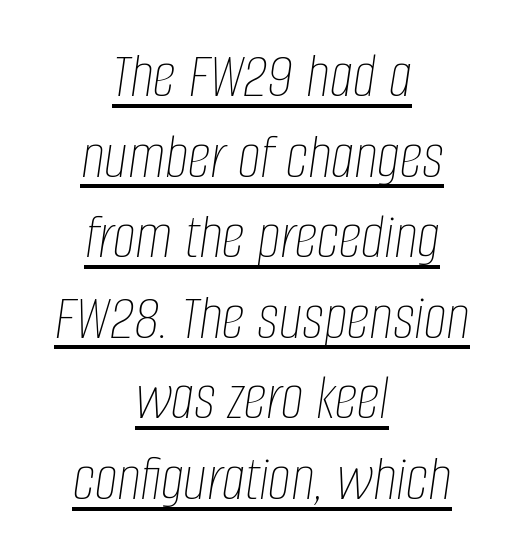
Q: Is the text bold? A: No.
Q: Is the text italic (slanted)? A: Yes, it leans right by about 8 degrees.
Q: Is the text underlined? A: Yes.
Q: How is the paragraph aligned? A: Centered.
Q: Is the spacing between letters normal or unusually wide? A: Normal.
Q: Width (condensed, normal, or wide)? A: Condensed.
Q: Stroke contrast? A: Low.
Q: x-height? A: Large.
Q: Monospaced? A: No.
